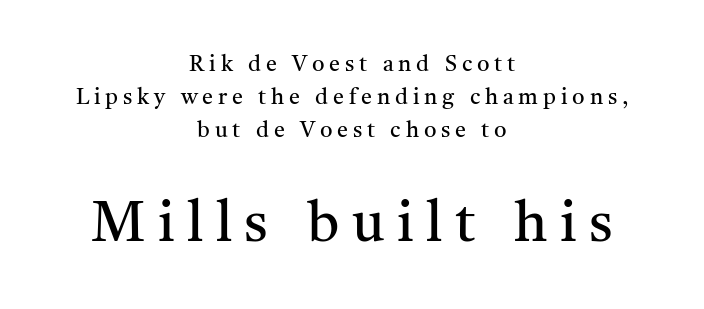
Posture: vertical. The lines in this sample share a center point and differ in where they start and stop. The letters advance in unequal steps, a hallmark of proportional type. The designer gave the closing block more size than the opening block. A typesetter would call this heavily tracked-out type.
